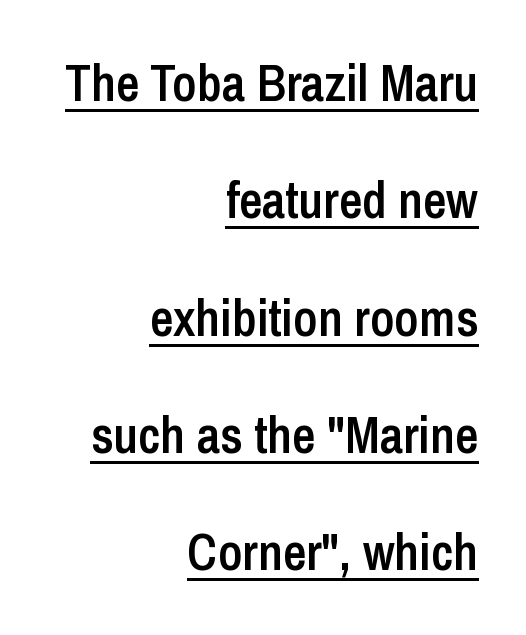
A typographer would call this underscored text. The horizontal fit of the characters is conventional and even. Weight check: semibold — heavier than regular, not quite bold. The lettering stays uniformly vertical, giving the passage a roman look. The passage is arranged like a letterhead date or caption credit — flush right.
